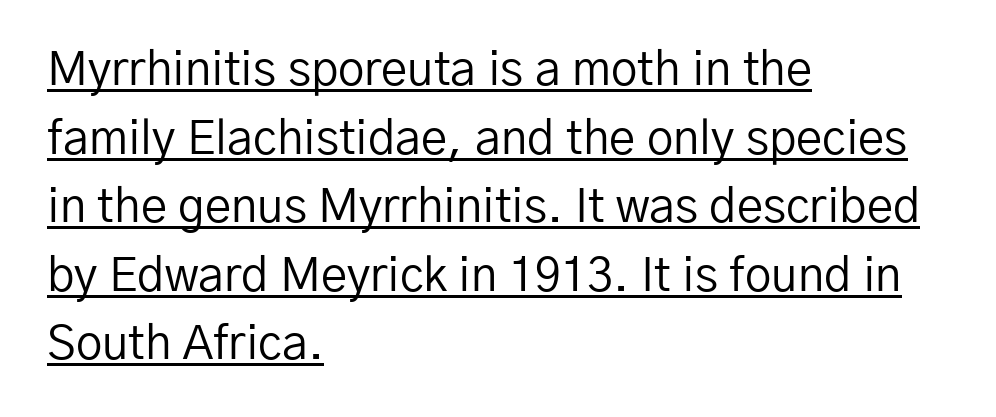
Q: Is the text bold? A: No.
Q: Is the text italic (slanted)? A: No, it is upright.
Q: Is the typeface a serif or a sans-serif typeface? A: Sans-serif.
Q: Is the text underlined? A: Yes.
Q: How is the paragraph aligned? A: Left-aligned.
Q: Is the spacing between letters normal or unusually wide? A: Normal.
Q: Is the spacing between lines tight, normal or loose? A: Normal.
Q: Width (condensed, normal, or wide)? A: Normal.
Q: Stroke contrast? A: Low.
Q: x-height? A: Medium.
Q: Monospaced? A: No.
